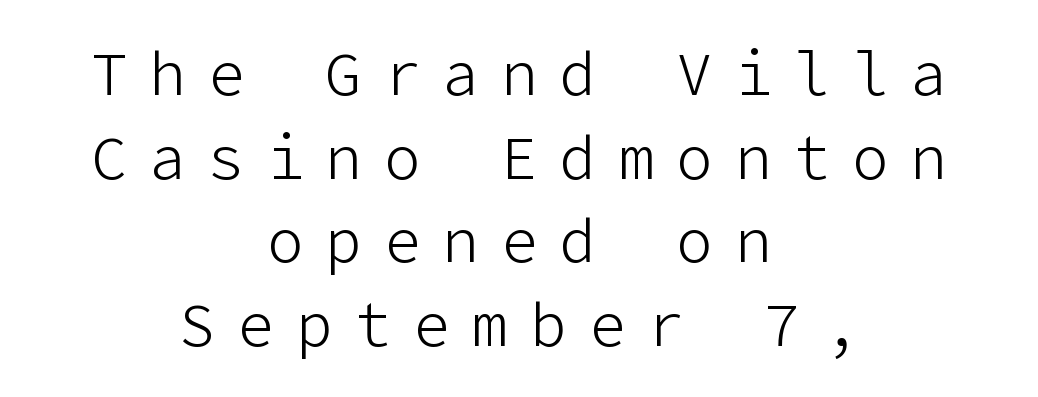
The image shows 61 px light sans-serif type, upright; set centered, normal line spacing (1.37x), unusually wide letter spacing (+0.36 em), not underlined; low stroke contrast and a medium x-height.
